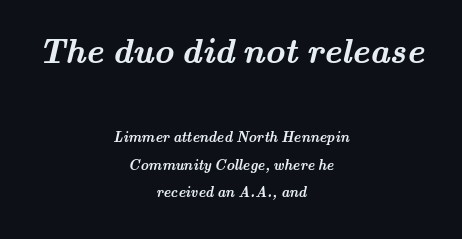
The image shows 34 px semibold, wide serif type; set centered, loose line spacing (1.97x), normal letter spacing, not underlined; the first (top) block is 2.43x larger; medium stroke contrast and a small x-height.
